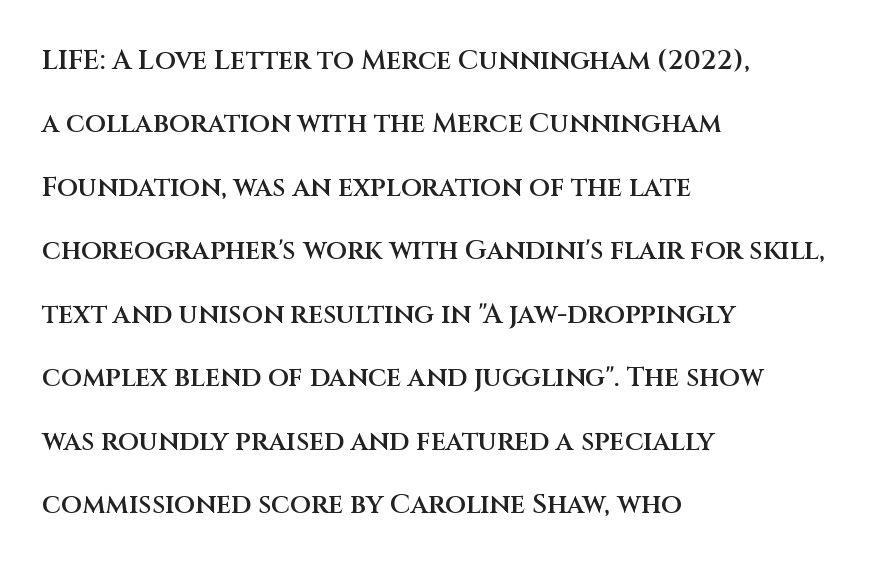
{"italic": "no", "bold": "semi", "underline": "no", "align": "left", "line_spacing": "loose", "line_spacing_ratio": 2.35, "letter_spacing": "normal", "letter_spacing_em": 0.0, "glyph_px": 27}
